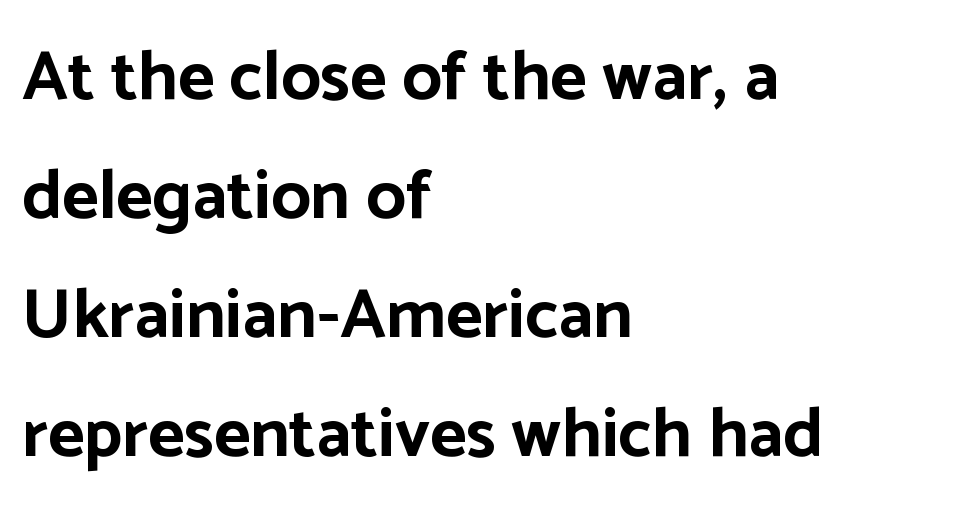
Students, observe: this is what conventionally led text looks like. You can tell it's not italic because the verticals are truly vertical. Tracking here is standard; glyphs follow each other at the usual distance. Every row of glyphs begins at an identical x-position on the left.
